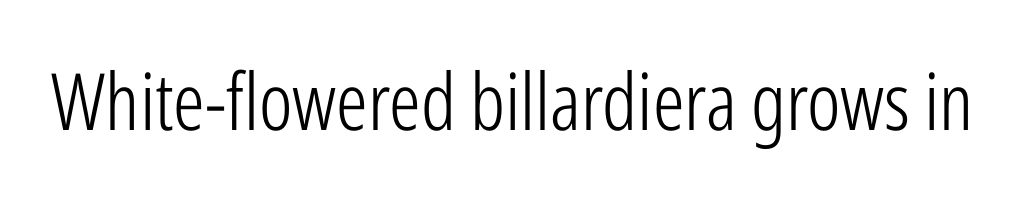
The image shows 79 px light, condensed sans-serif type, upright; set normal letter spacing, not underlined; low stroke contrast and a medium x-height.
